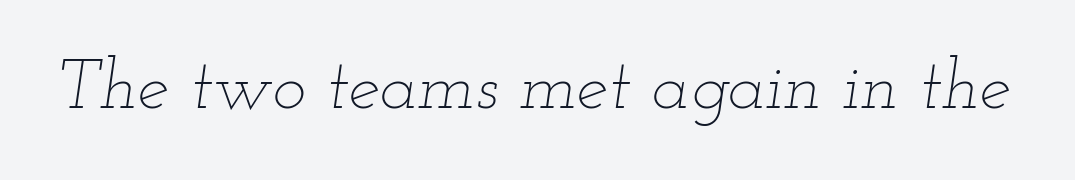
The image shows 71 px thin, wide type, italic (leaning right); set normal letter spacing, not underlined; low stroke contrast and a small x-height.
